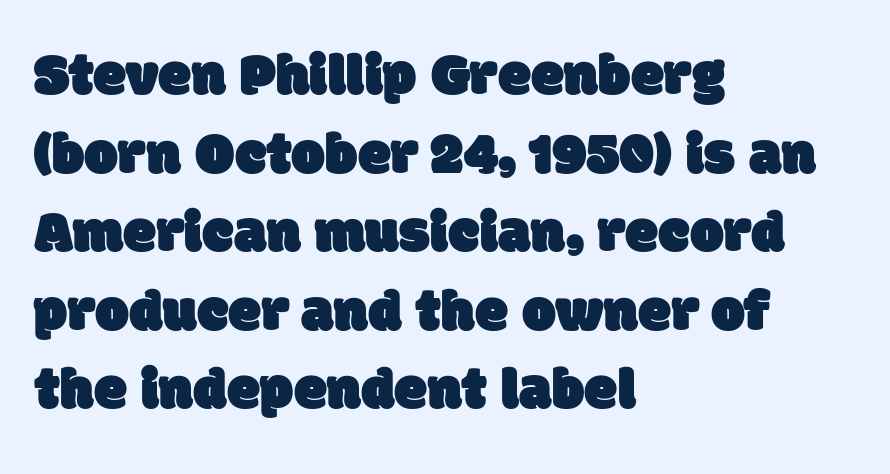
Q: Is the typeface a serif or a sans-serif typeface? A: Sans-serif.
Q: Is the text underlined? A: No.
Q: How is the paragraph aligned? A: Left-aligned.
Q: Is the spacing between letters normal or unusually wide? A: Normal.
Q: Is the spacing between lines tight, normal or loose? A: Normal.
Q: Width (condensed, normal, or wide)? A: Normal.
Q: Stroke contrast? A: Low.
Q: x-height? A: Large.
Q: Monospaced? A: No.
